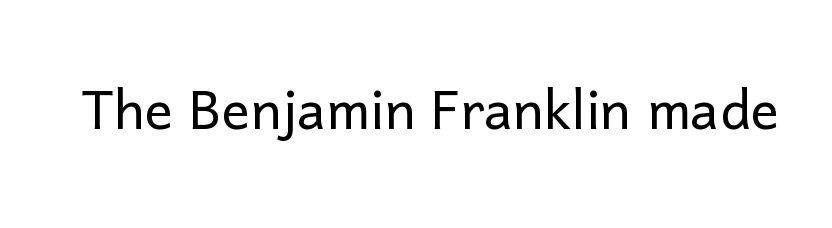
The image shows 71 px light sans-serif type, upright; set normal letter spacing, not underlined; low stroke contrast and a medium x-height.
